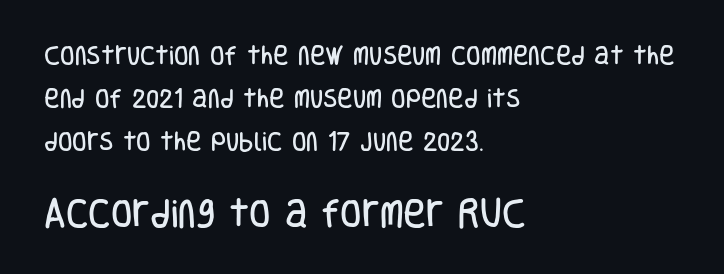
{"serif": "no", "italic": "no", "width": "condensed", "stroke_contrast": "low", "x_height": "large", "monospaced": "no", "underline": "no", "align": "left", "line_spacing": "loose", "line_spacing_ratio": 2.04, "letter_spacing": "normal", "letter_spacing_em": 0.0, "larger_block": "second", "size_ratio": 1.48, "glyph_px": 31}
